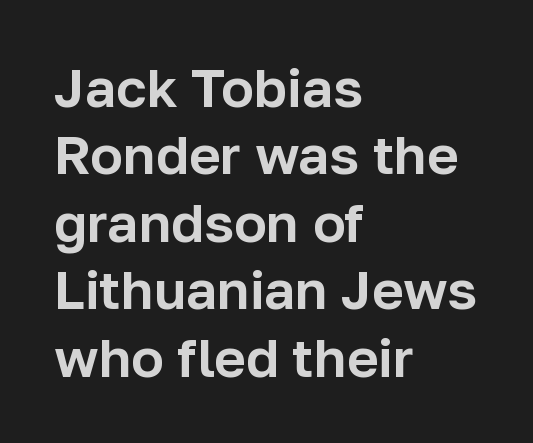
Q: Is the text italic (slanted)? A: No, it is upright.
Q: Is the typeface a serif or a sans-serif typeface? A: Sans-serif.
Q: Is the text underlined? A: No.
Q: How is the paragraph aligned? A: Left-aligned.
Q: Is the spacing between letters normal or unusually wide? A: Normal.
Q: Is the spacing between lines tight, normal or loose? A: Normal.
Q: Width (condensed, normal, or wide)? A: Normal.
Q: Stroke contrast? A: Low.
Q: x-height? A: Medium.
Q: Monospaced? A: No.
